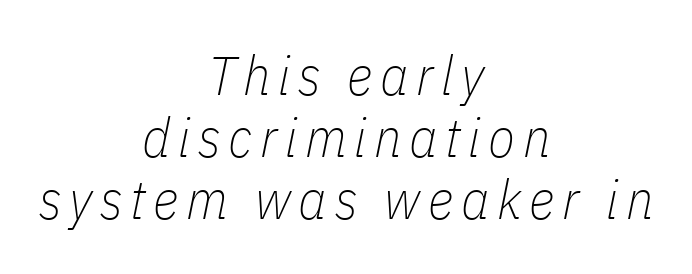
Q: Is the text bold? A: No.
Q: Is the text italic (slanted)? A: Yes, it leans right by about 11 degrees.
Q: Is the text underlined? A: No.
Q: How is the paragraph aligned? A: Centered.
Q: Is the spacing between lines tight, normal or loose? A: Tight.
Q: Width (condensed, normal, or wide)? A: Condensed.
Q: Stroke contrast? A: Low.
Q: x-height? A: Medium.
Q: Monospaced? A: No.
